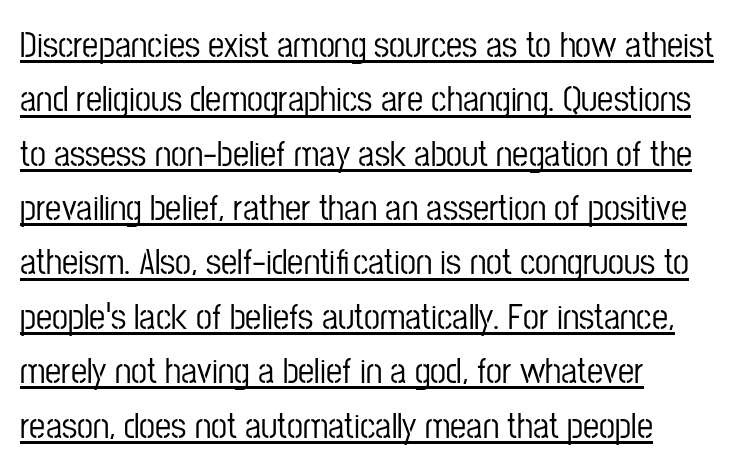
Spacing between characters is what you'd get straight out of the box. The typesetter chose a ragged-right arrangement here. Font category for this specimen: sans-serif. Line spacing here is normal. Decoration check: the copy is underlined.
